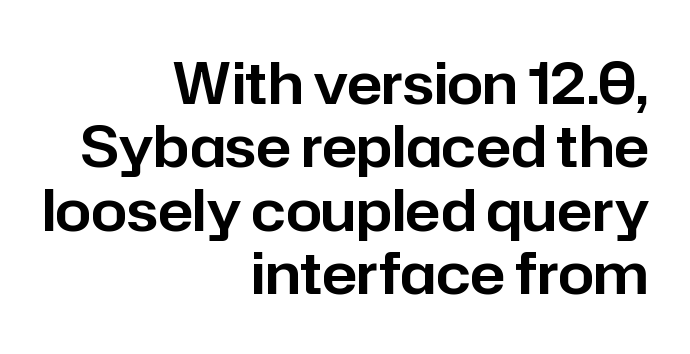
{"serif": "no", "italic": "no", "width": "normal", "stroke_contrast": "low", "x_height": "medium", "monospaced": "no", "underline": "no", "align": "right", "line_spacing": "tight", "line_spacing_ratio": 1.11, "letter_spacing": "normal", "letter_spacing_em": 0.0, "glyph_px": 57}
